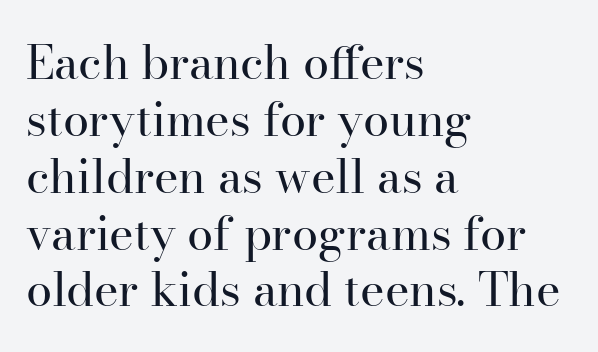
The image shows 47 px regular-weight serif type, upright; set left-aligned, line spacing 1.21x, normal letter spacing, not underlined; high stroke contrast and a small x-height.
